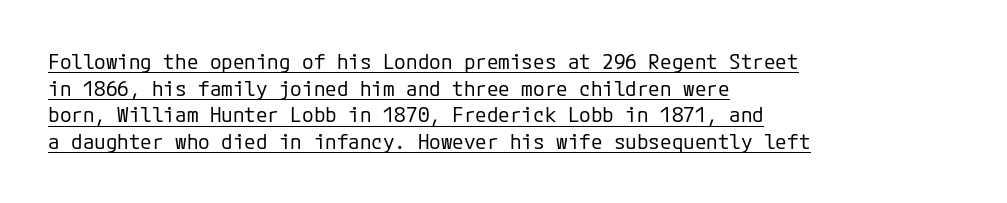
{"italic": "no", "bold": "no", "underline": "yes", "align": "left", "line_spacing": "normal", "line_spacing_ratio": 1.27, "letter_spacing": "normal", "letter_spacing_em": 0.0, "glyph_px": 21}
